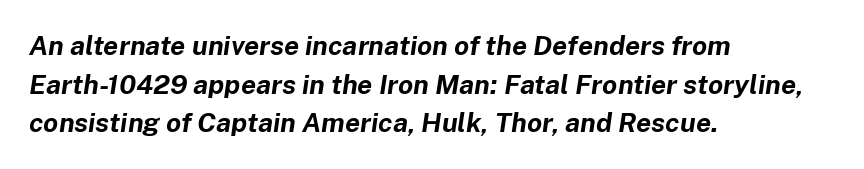
Q: Is the text bold? A: Yes.
Q: Is the text italic (slanted)? A: Yes, it leans right by about 8 degrees.
Q: Is the text underlined? A: No.
Q: How is the paragraph aligned? A: Left-aligned.
Q: Is the spacing between letters normal or unusually wide? A: Normal.
Q: Is the spacing between lines tight, normal or loose? A: Normal.
